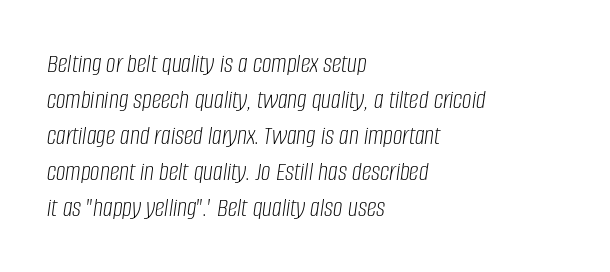
Q: Is the text bold? A: No.
Q: Is the text italic (slanted)? A: Yes, it leans right by about 8 degrees.
Q: Is the text underlined? A: No.
Q: How is the paragraph aligned? A: Left-aligned.
Q: Is the spacing between letters normal or unusually wide? A: Normal.
Q: Is the spacing between lines tight, normal or loose? A: Normal.
